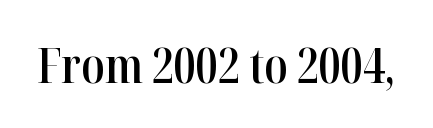
Tracking here is standard; glyphs follow each other at the usual distance. Words float on clear page, feet unadorned. Spacing verdict: proportional, widths tailored to each character. Does the type have serifs? Yes, each stem ends in a small foot.
